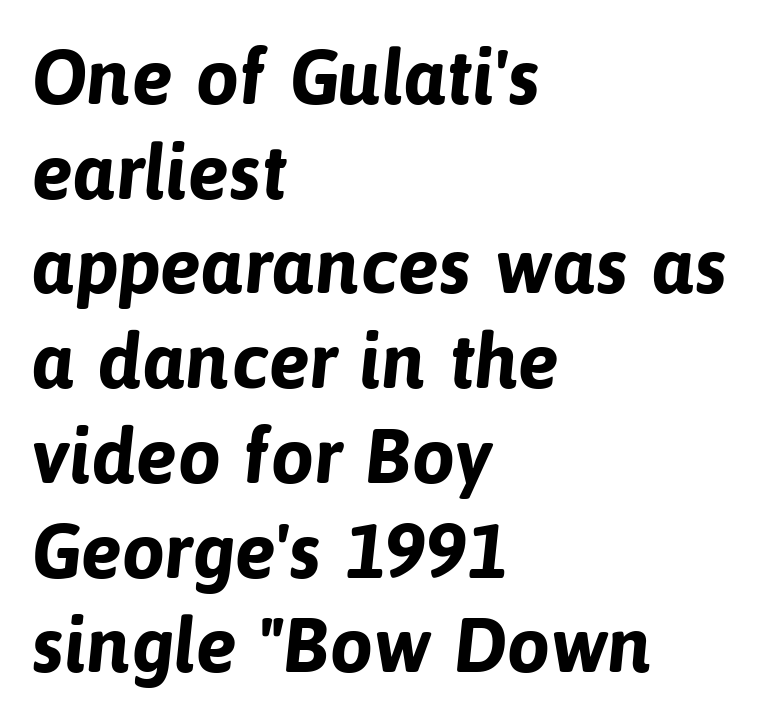
In terms of letterspacing, this is plain default setting. What kind of face is this? One without serifs — a sans. Short and long lines alike share a common starting point at left. Proportional: the letters do not fall into vertical columns.
